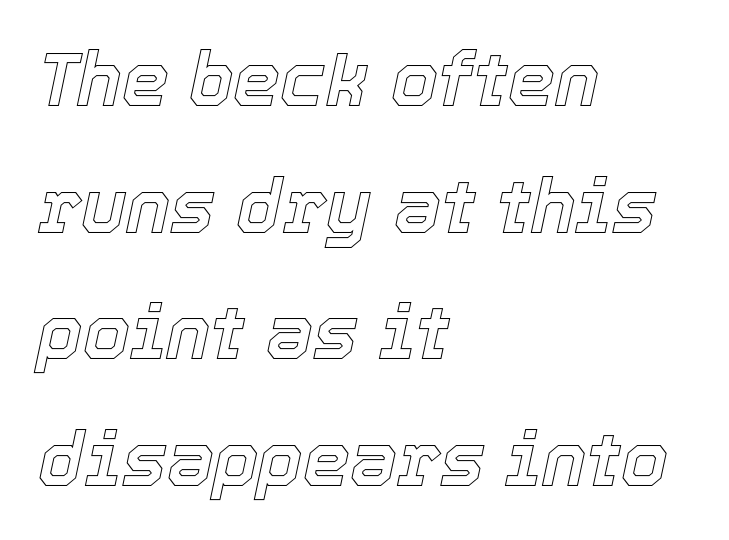
{"italic": "yes", "lean": "right", "slant_degrees": 12, "width": "normal", "x_height": "medium", "monospaced": "no", "underline": "no", "align": "left", "line_spacing": "normal", "line_spacing_ratio": 1.69, "letter_spacing": "normal", "letter_spacing_em": 0.0, "glyph_px": 75}
